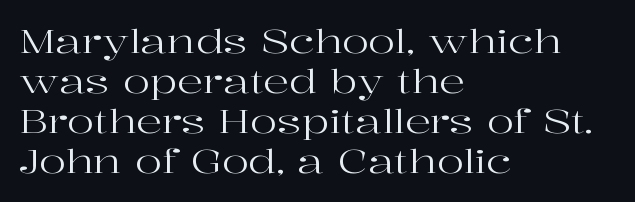
Quick note: not italic, upright. The passage shown has conventional tracking throughout. Has an underline been added? It has not. Counters stay open thanks to moderate or lighter strokes.
